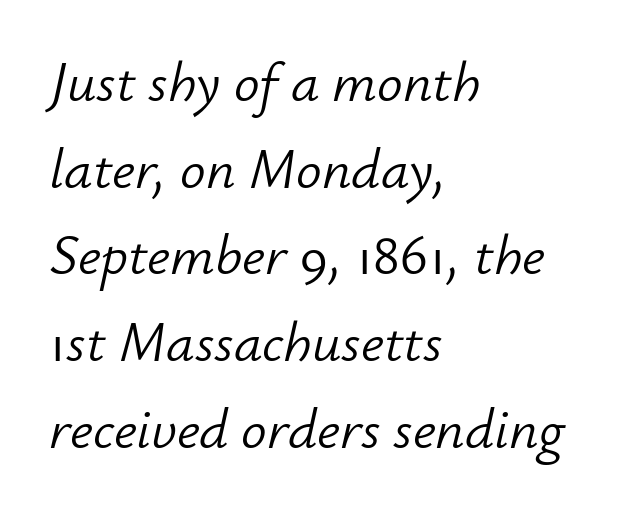
{"italic": "yes", "lean": "right", "slant_degrees": 12, "bold": "no", "weight": "light", "width": "normal", "stroke_contrast": "low", "x_height": "small", "monospaced": "no", "underline": "no", "align": "left", "line_spacing": "normal", "line_spacing_ratio": 1.52, "letter_spacing": "normal", "letter_spacing_em": 0.0, "glyph_px": 57}
